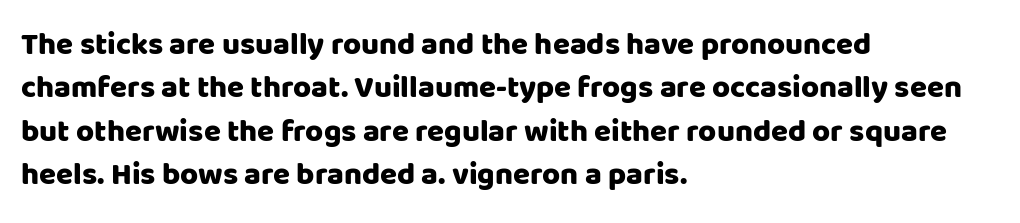
{"serif": "no", "italic": "no", "width": "normal", "stroke_contrast": "low", "x_height": "large", "monospaced": "no", "underline": "no", "align": "left", "line_spacing": "normal", "line_spacing_ratio": 1.4, "letter_spacing": "normal", "letter_spacing_em": 0.0, "glyph_px": 31}
